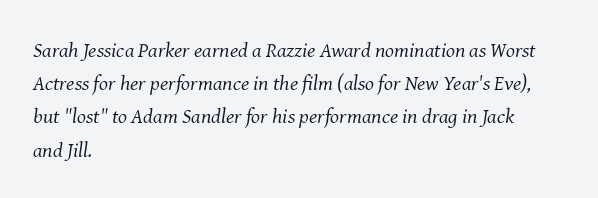
{"italic": "yes", "lean": "right", "slant_degrees": 8, "bold": "no", "underline": "no", "align": "left", "line_spacing": "normal", "line_spacing_ratio": 1.58, "letter_spacing": "normal", "letter_spacing_em": 0.0, "glyph_px": 21}
